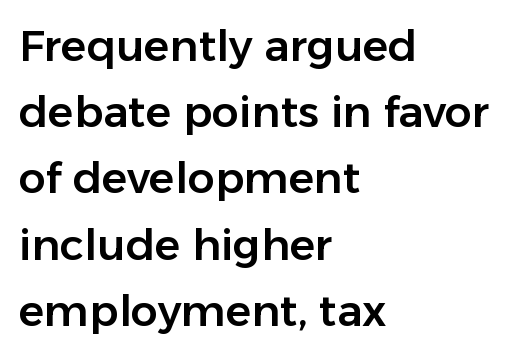
Decoration check: the copy has no underline. Looks like regular typesetting: each glyph gets only the width it needs. The typesetter chose a ragged-right arrangement here. This sample keeps an unexceptional amount of space between lines.
